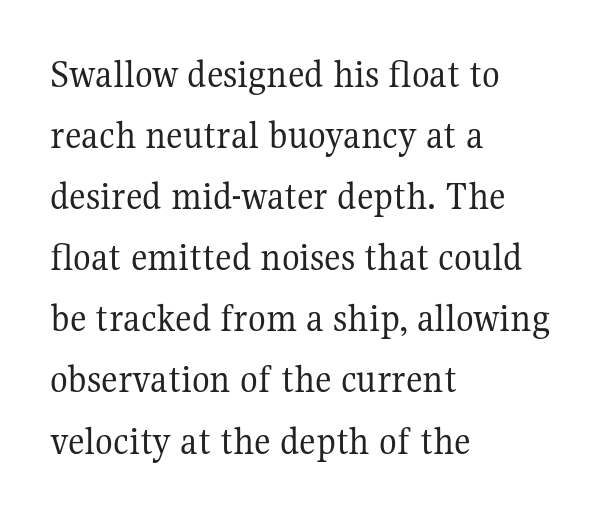
The image shows 41 px regular-weight serif type, upright; set left-aligned, normal line spacing (1.49x), normal letter spacing, not underlined; medium stroke contrast and a medium x-height.
